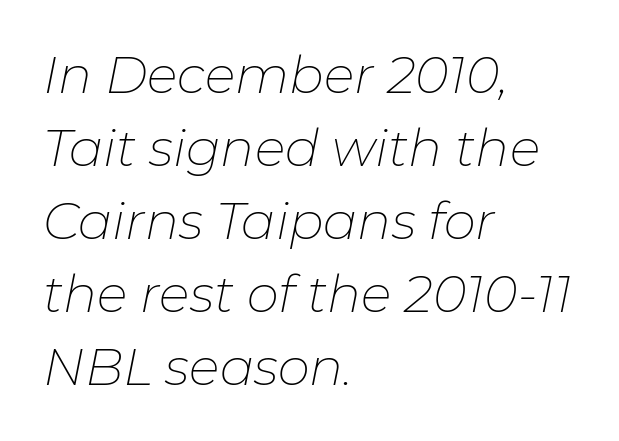
Q: Is the text bold? A: No.
Q: Is the text italic (slanted)? A: Yes, it leans right by about 11 degrees.
Q: Is the text underlined? A: No.
Q: How is the paragraph aligned? A: Left-aligned.
Q: Is the spacing between letters normal or unusually wide? A: Normal.
Q: Is the spacing between lines tight, normal or loose? A: Normal.
Q: Width (condensed, normal, or wide)? A: Normal.
Q: Stroke contrast? A: Low.
Q: x-height? A: Medium.
Q: Monospaced? A: No.
